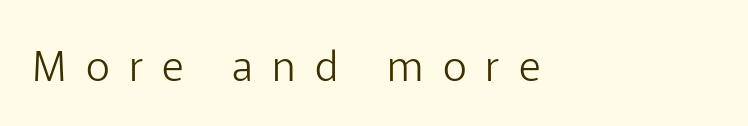
Proportional: the letters do not fall into vertical columns. This is not heavy type; no bold has been used. Teacher's note: observe the even left margin — that is flush-left alignment. This sample uses a sans-serif face.
